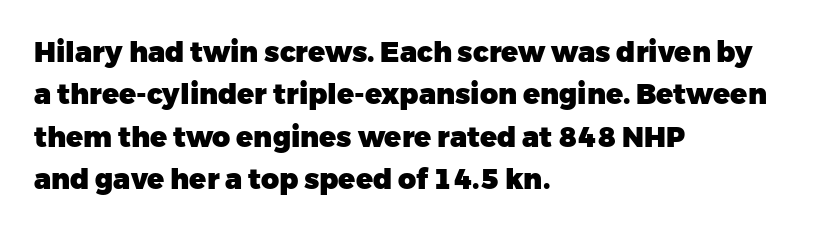
{"serif": "no", "italic": "no", "bold": "yes", "weight": "heavy", "width": "normal", "stroke_contrast": "low", "x_height": "medium", "monospaced": "no", "underline": "no", "align": "left", "line_spacing": "normal", "line_spacing_ratio": 1.51, "letter_spacing": "normal", "letter_spacing_em": 0.0, "glyph_px": 28}
